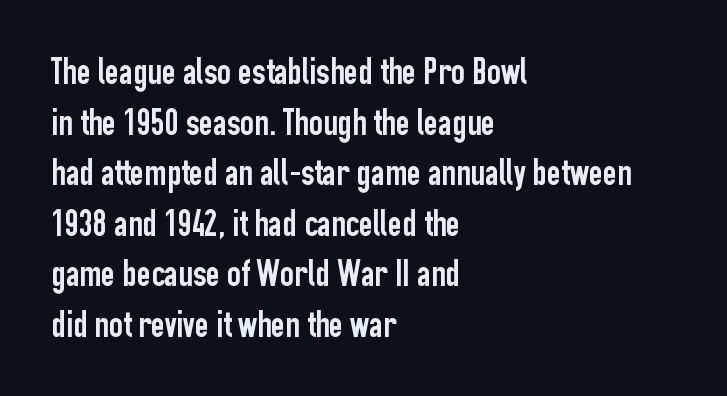
{"serif": "no", "italic": "no", "width": "condensed", "stroke_contrast": "low", "x_height": "medium", "monospaced": "no", "underline": "no", "align": "left", "line_spacing": "normal", "line_spacing_ratio": 1.33, "letter_spacing": "normal", "letter_spacing_em": 0.0, "glyph_px": 38}
